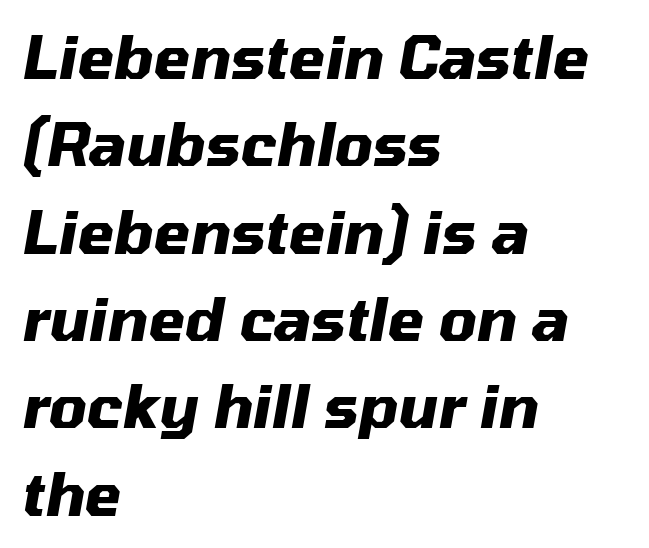
Q: Is the text bold? A: Yes.
Q: Is the text italic (slanted)? A: Yes, it leans right by about 10 degrees.
Q: Is the text underlined? A: No.
Q: How is the paragraph aligned? A: Left-aligned.
Q: Is the spacing between letters normal or unusually wide? A: Normal.
Q: Is the spacing between lines tight, normal or loose? A: Normal.
Q: Width (condensed, normal, or wide)? A: Normal.
Q: Stroke contrast? A: Medium.
Q: x-height? A: Medium.
Q: Monospaced? A: No.
